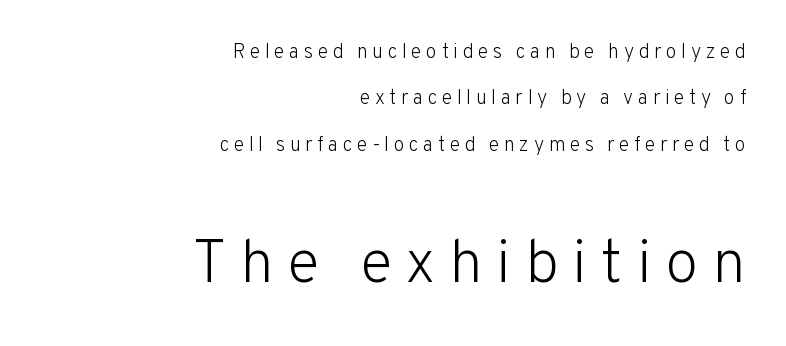
Q: Is the text bold? A: No.
Q: Is the text italic (slanted)? A: No, it is upright.
Q: Is the typeface a serif or a sans-serif typeface? A: Sans-serif.
Q: Is the text underlined? A: No.
Q: How is the paragraph aligned? A: Right-aligned.
Q: Is the spacing between letters normal or unusually wide? A: Unusually wide.
Q: Is the spacing between lines tight, normal or loose? A: Loose.
Q: Which block of text is set in a larger size, the first (top) or the second (bottom)? A: The second (bottom) one.
Q: Width (condensed, normal, or wide)? A: Normal.
Q: Stroke contrast? A: Low.
Q: x-height? A: Medium.
Q: Monospaced? A: No.
